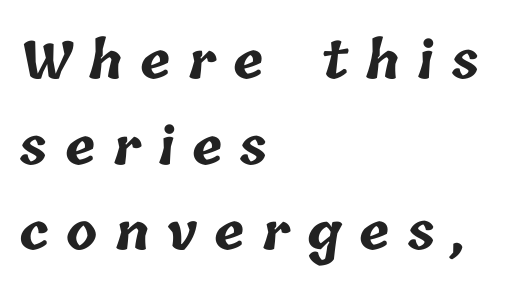
{"bold": "yes", "weight": "bold", "width": "normal", "stroke_contrast": "low", "x_height": "medium", "monospaced": "no", "underline": "no", "align": "left", "line_spacing": "normal", "line_spacing_ratio": 1.68, "letter_spacing": "wide", "letter_spacing_em": 0.34, "glyph_px": 51}
